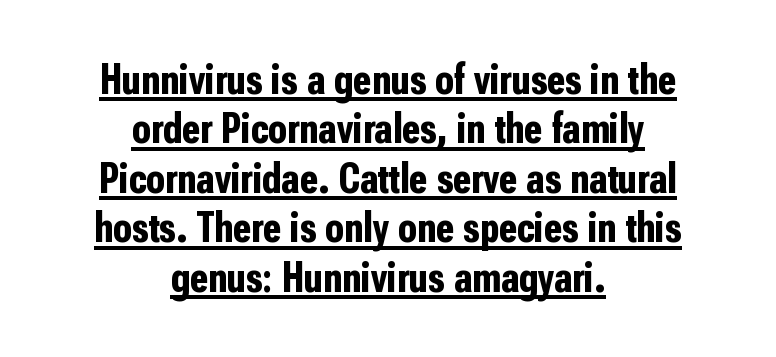
{"serif": "no", "italic": "no", "bold": "yes", "weight": "bold", "width": "condensed", "stroke_contrast": "low", "x_height": "medium", "monospaced": "no", "underline": "yes", "align": "center", "line_spacing": "tight", "line_spacing_ratio": 1.15, "letter_spacing": "normal", "letter_spacing_em": 0.0, "glyph_px": 43}
